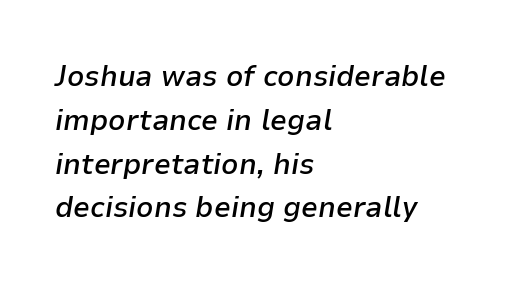
{"italic": "yes", "lean": "right", "slant_degrees": 9, "bold": "semi", "weight": "semibold", "width": "normal", "stroke_contrast": "low", "x_height": "medium", "monospaced": "no", "underline": "no", "align": "left", "line_spacing": "normal", "line_spacing_ratio": 1.46, "letter_spacing": "normal", "letter_spacing_em": 0.0, "glyph_px": 30}
